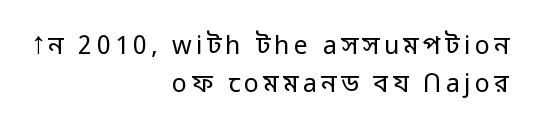
The image shows 25 px text type, upright; set right-aligned, normal line spacing (1.52x), not underlined.
